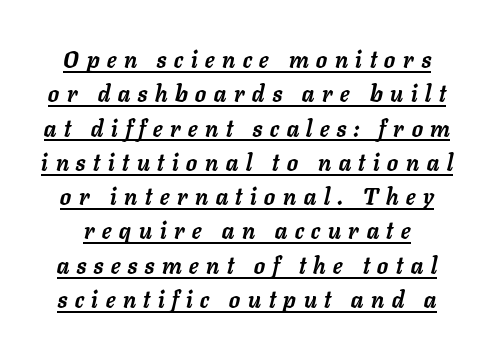
The image shows 23 px bold type, italic (leaning right); set normal line spacing (1.49x), unusually wide letter spacing (+0.34 em), underlined.
